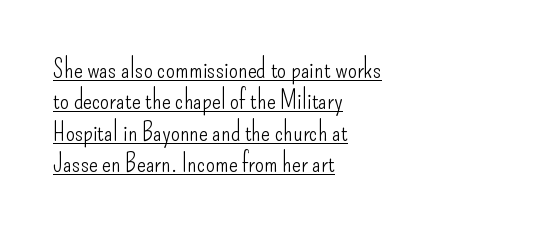
The letters stand straight up with perfectly vertical stems. Weight class: somewhere from thin through regular. This sample carries an underscore along the baseline area. The type is set solid horizontally, with unmodified tracking.
